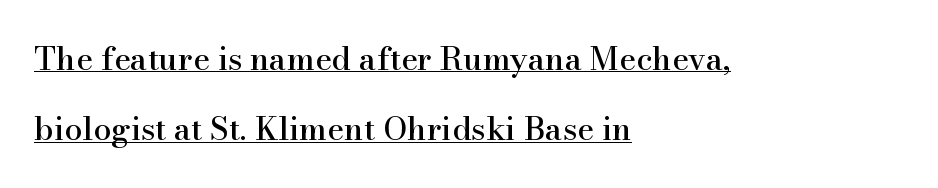
{"serif": "yes", "italic": "no", "width": "normal", "stroke_contrast": "high", "x_height": "small", "monospaced": "no", "underline": "yes", "align": "left", "line_spacing": "loose", "line_spacing_ratio": 2.2, "letter_spacing": "normal", "letter_spacing_em": 0.0, "glyph_px": 32}
